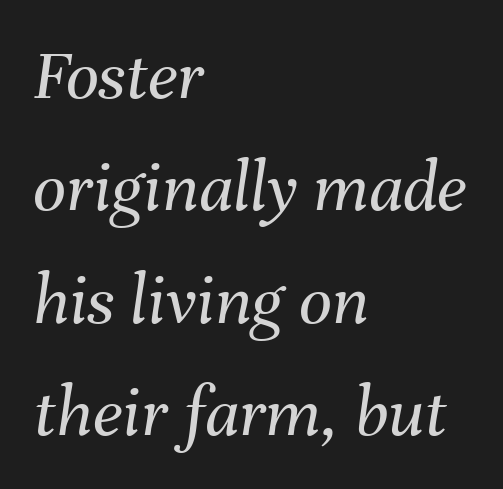
The rows are spaced the way most documents space them. Glance below the letters and you will spot only blank space. Varying glyph widths throughout — classic text-font behaviour. Default kerning and tracking; the words read as compact shapes.
